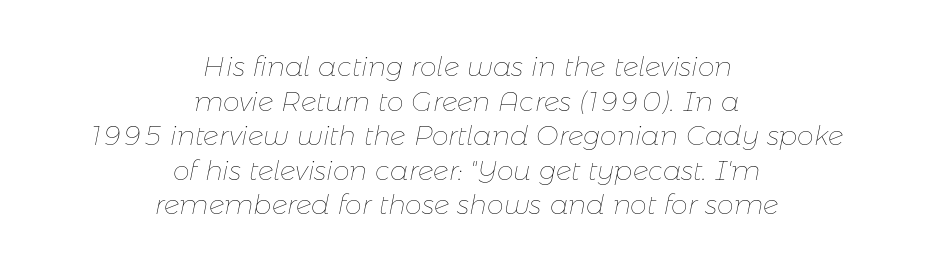
The image shows 27 px text type, italic (leaning right); set centered, normal line spacing (1.28x), normal letter spacing, not underlined.
